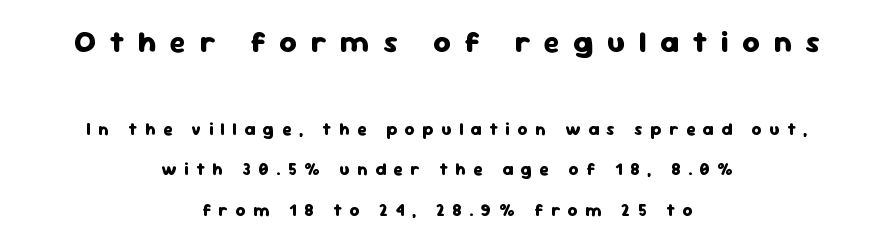
The specimen omits any rule beneath the text block's lines. The letters stand upright; this is a roman face. The designer gave the opening block more size than the closing block. The face used here has the dense, thick strokes of a bold. Font category for this specimen: sans-serif.
